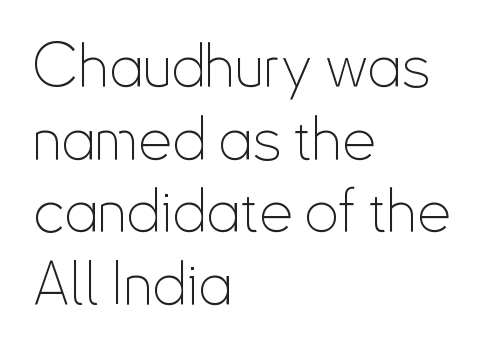
Unlike a traditional serif, this face leaves its strokes unadorned. Standard letterfit; no display-style spreading of the glyphs. Caption: multi-line text, flush left, ragged right. Every stem runs plumb, perpendicular to the baseline. No extra ink here — the face is not bold.
